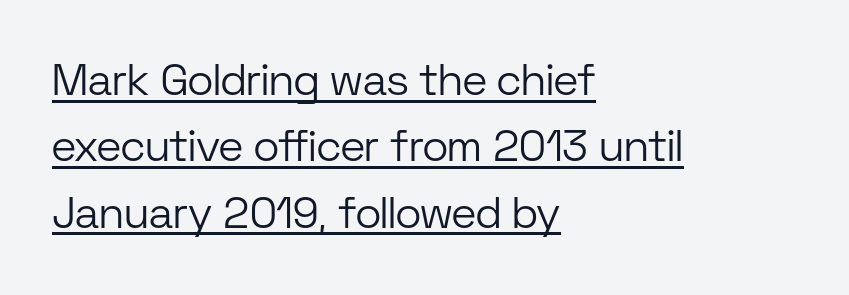
Q: Is the text bold? A: No.
Q: Is the text italic (slanted)? A: No, it is upright.
Q: Is the typeface a serif or a sans-serif typeface? A: Sans-serif.
Q: Is the text underlined? A: Yes.
Q: How is the paragraph aligned? A: Left-aligned.
Q: Is the spacing between letters normal or unusually wide? A: Normal.
Q: Is the spacing between lines tight, normal or loose? A: Normal.
Q: Width (condensed, normal, or wide)? A: Normal.
Q: Stroke contrast? A: Low.
Q: x-height? A: Medium.
Q: Monospaced? A: No.
